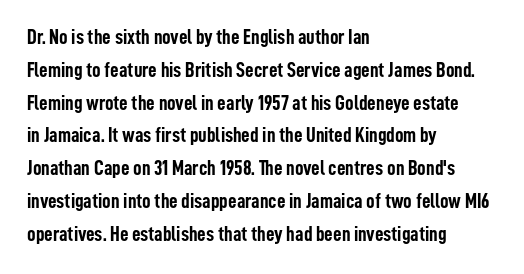
{"italic": "no", "bold": "yes", "underline": "no", "align": "left", "line_spacing": "normal", "line_spacing_ratio": 1.56, "letter_spacing": "normal", "letter_spacing_em": 0.0, "glyph_px": 21}
